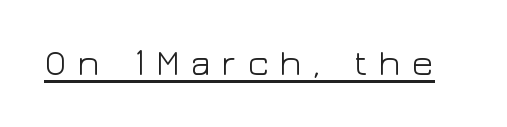
Q: Is the text bold? A: No.
Q: Is the text italic (slanted)? A: No, it is upright.
Q: Is the typeface a serif or a sans-serif typeface? A: Sans-serif.
Q: Is the text underlined? A: Yes.
Q: Is the spacing between letters normal or unusually wide? A: Unusually wide.
Q: Width (condensed, normal, or wide)? A: Wide.
Q: Stroke contrast? A: Low.
Q: x-height? A: Medium.
Q: Monospaced? A: No.
